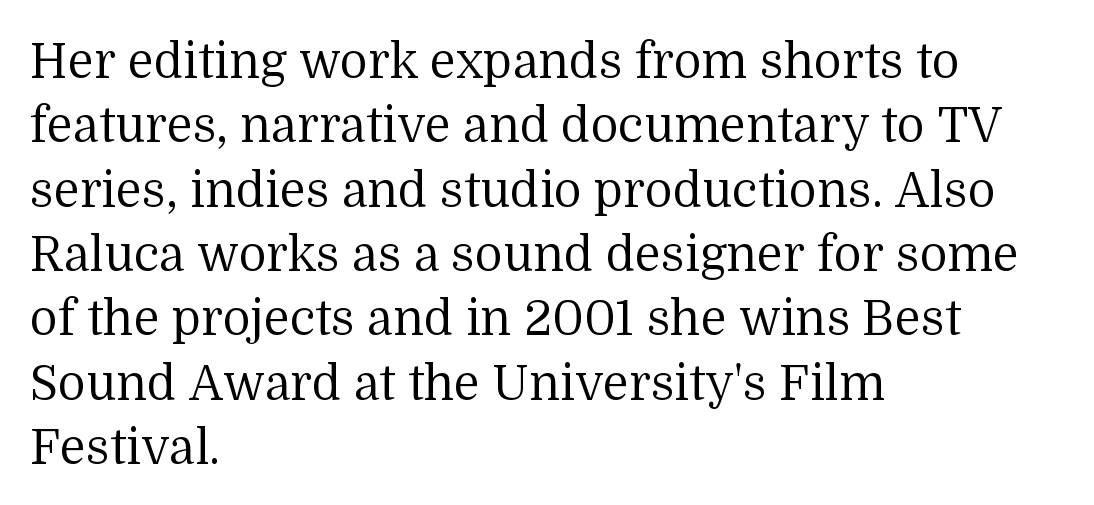
Q: Is the text bold? A: No.
Q: Is the text italic (slanted)? A: No, it is upright.
Q: Is the typeface a serif or a sans-serif typeface? A: Serif.
Q: Is the text underlined? A: No.
Q: How is the paragraph aligned? A: Left-aligned.
Q: Is the spacing between letters normal or unusually wide? A: Normal.
Q: Is the spacing between lines tight, normal or loose? A: Normal.
Q: Width (condensed, normal, or wide)? A: Normal.
Q: Stroke contrast? A: Medium.
Q: x-height? A: Medium.
Q: Monospaced? A: No.
